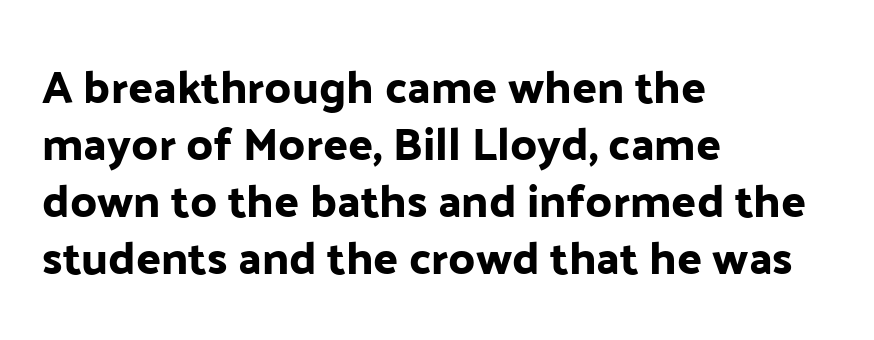
Letter spacing: default. Does the copy run flush right? No — it runs flush left. Check the space under the baseline: it is left empty. Looks like regular typesetting: each glyph gets only the width it needs. Quick note: not italic, upright. This is sans-serif lettering, the kind often seen on screens and signage.
